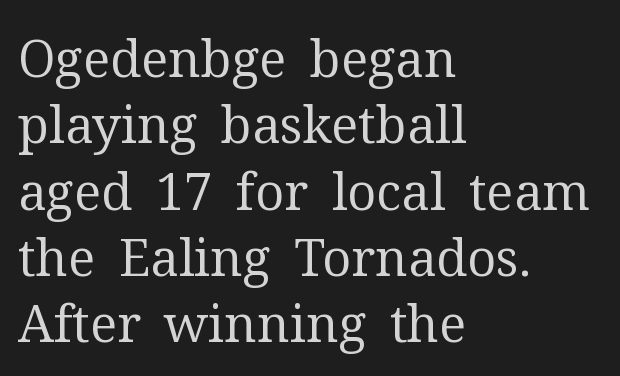
Q: Is the text bold? A: No.
Q: Is the text italic (slanted)? A: No, it is upright.
Q: Is the typeface a serif or a sans-serif typeface? A: Serif.
Q: Is the text underlined? A: No.
Q: How is the paragraph aligned? A: Left-aligned.
Q: Is the spacing between letters normal or unusually wide? A: Normal.
Q: Is the spacing between lines tight, normal or loose? A: Normal.
Q: Width (condensed, normal, or wide)? A: Normal.
Q: Stroke contrast? A: Medium.
Q: x-height? A: Medium.
Q: Monospaced? A: No.
